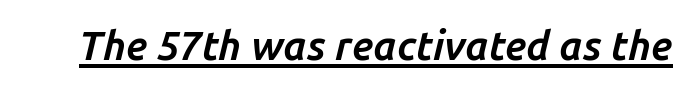
The image shows 40 px bold type, italic (leaning right); set normal letter spacing, underlined; low stroke contrast and a medium x-height.
